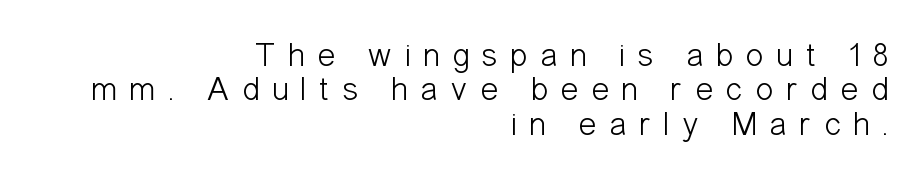
Nope, no serifs anywhere on these letters. Line ends are locked; line starts wander. Does the leading feel generous? Not at all — it's pinched. The letters advance in unequal steps, a hallmark of proportional type. Loose tracking; the words dissolve into strings of separated letters. Do the letters lean? They stand straight.
